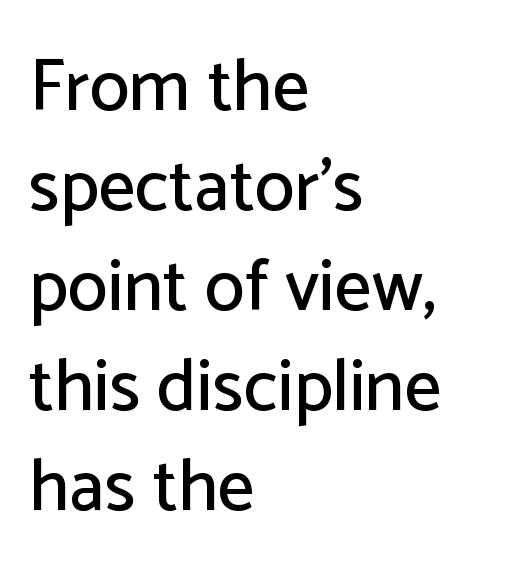
The image shows 73 px sans-serif type, upright; set left-aligned, normal line spacing (1.37x), normal letter spacing, not underlined; low stroke contrast and a medium x-height.
